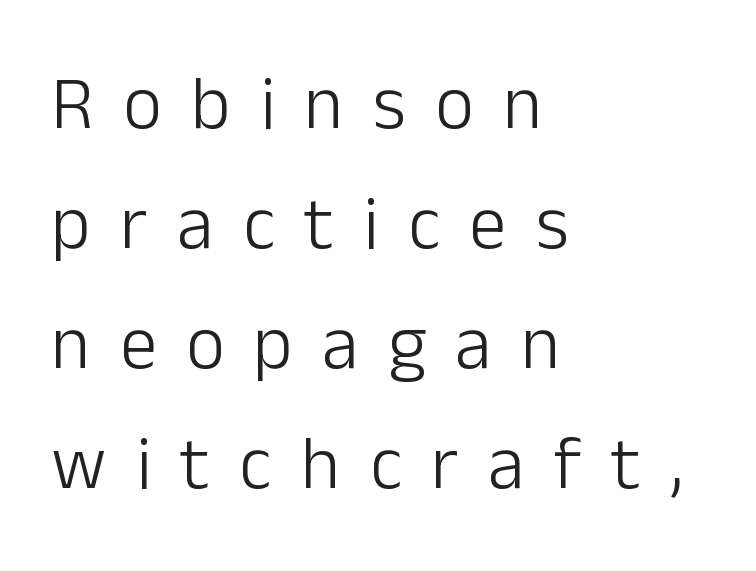
{"serif": "no", "italic": "no", "bold": "no", "weight": "light", "width": "normal", "stroke_contrast": "low", "x_height": "medium", "monospaced": "no", "underline": "no", "align": "left", "line_spacing": "normal", "line_spacing_ratio": 1.6, "letter_spacing": "wide", "letter_spacing_em": 0.39, "glyph_px": 75}
